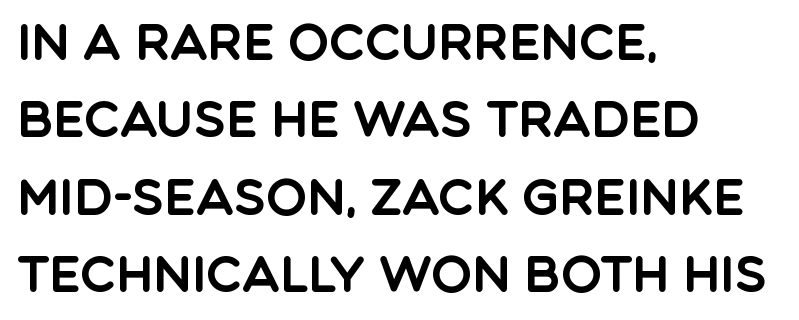
Q: Is the text italic (slanted)? A: No, it is upright.
Q: Is the typeface a serif or a sans-serif typeface? A: Sans-serif.
Q: Is the text underlined? A: No.
Q: How is the paragraph aligned? A: Left-aligned.
Q: Is the spacing between letters normal or unusually wide? A: Normal.
Q: Is the spacing between lines tight, normal or loose? A: Normal.
Q: Width (condensed, normal, or wide)? A: Normal.
Q: x-height? A: Large.
Q: Monospaced? A: No.
